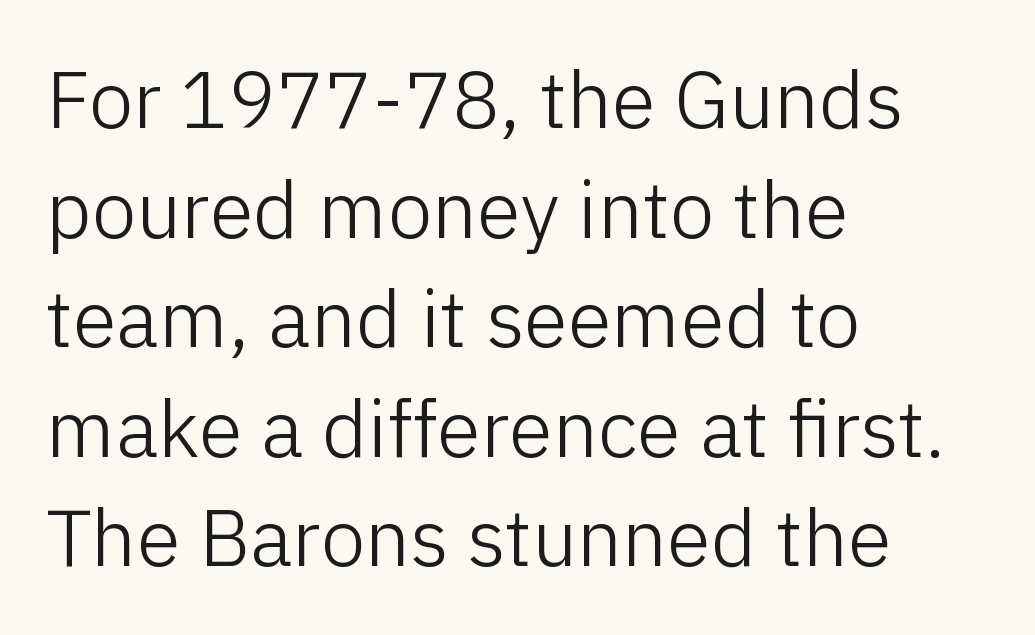
The image shows 80 px light sans-serif type, upright; set left-aligned, normal line spacing (1.37x), normal letter spacing, not underlined; low stroke contrast and a medium x-height.
